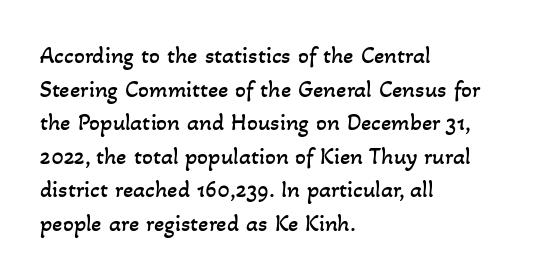
The image shows 24 px text type; set left-aligned, normal line spacing (1.4x), normal letter spacing, not underlined.
